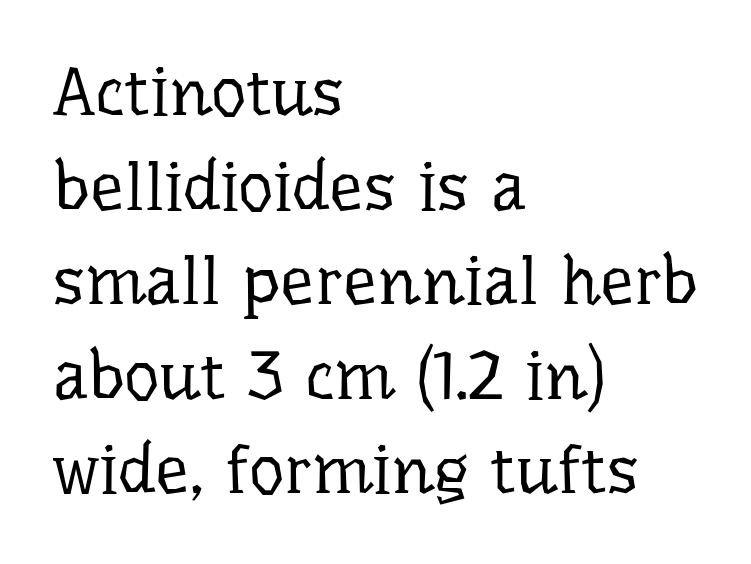
Q: Is the text bold? A: No.
Q: Is the text italic (slanted)? A: No, it is upright.
Q: Is the typeface a serif or a sans-serif typeface? A: Serif.
Q: Is the text underlined? A: No.
Q: How is the paragraph aligned? A: Left-aligned.
Q: Is the spacing between letters normal or unusually wide? A: Normal.
Q: Is the spacing between lines tight, normal or loose? A: Normal.
Q: Width (condensed, normal, or wide)? A: Normal.
Q: Stroke contrast? A: Low.
Q: x-height? A: Medium.
Q: Monospaced? A: No.
